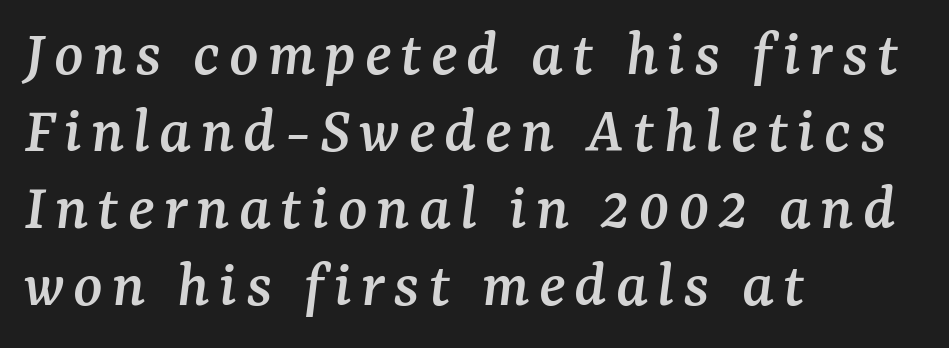
{"serif": "yes", "italic": "yes", "lean": "right", "slant_degrees": 7, "width": "normal", "stroke_contrast": "medium", "x_height": "medium", "monospaced": "no", "underline": "no", "align": "left", "line_spacing": "tight", "line_spacing_ratio": 1.13, "glyph_px": 68}
